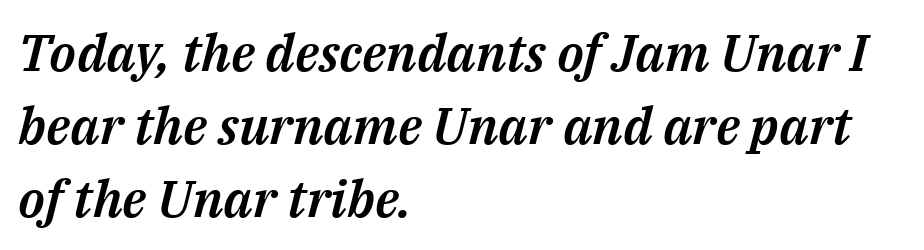
{"italic": "yes", "lean": "right", "slant_degrees": 14, "width": "normal", "stroke_contrast": "medium", "x_height": "medium", "monospaced": "no", "underline": "no", "align": "left", "line_spacing": "normal", "line_spacing_ratio": 1.43, "letter_spacing": "normal", "letter_spacing_em": 0.0, "glyph_px": 51}
